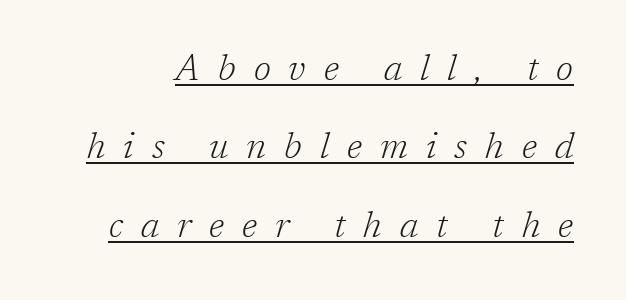
{"serif": "yes", "italic": "yes", "lean": "right", "slant_degrees": 17, "bold": "no", "weight": "light", "width": "normal", "stroke_contrast": "low", "x_height": "medium", "monospaced": "no", "underline": "yes", "line_spacing": "loose", "line_spacing_ratio": 2.18, "letter_spacing": "wide", "letter_spacing_em": 0.5, "glyph_px": 36}
